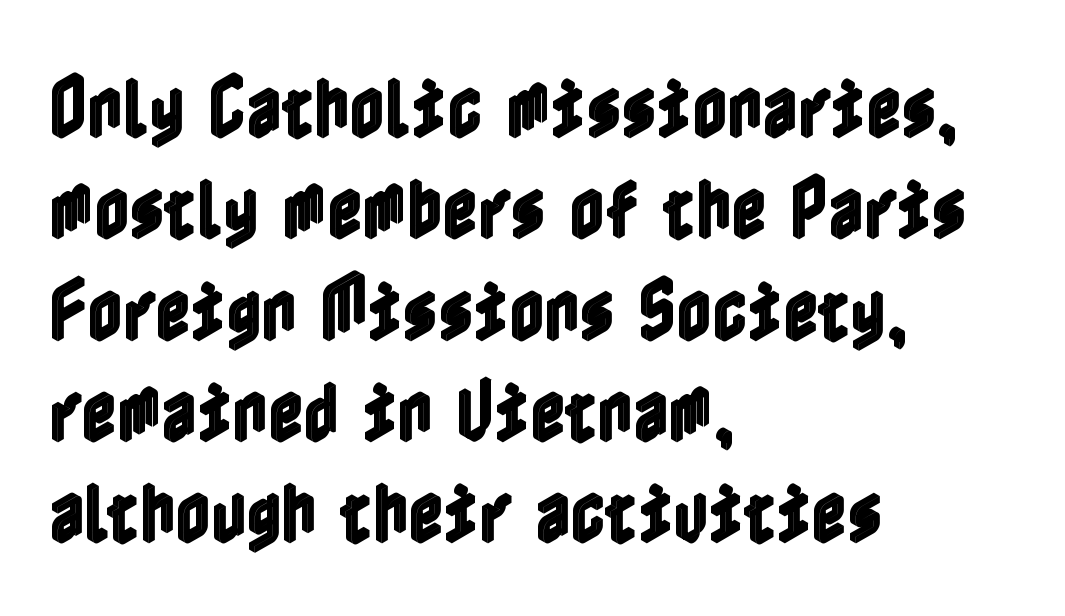
The image shows 68 px condensed type, upright; set left-aligned, normal line spacing (1.49x), normal letter spacing, not underlined; a medium x-height.
